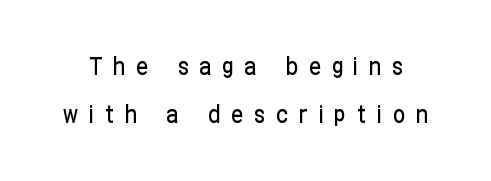
The image shows 24 px text type, upright; set loose line spacing (2.02x), unusually wide letter spacing (+0.46 em), not underlined.
